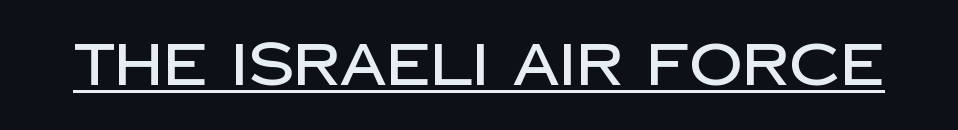
Q: Is the text italic (slanted)? A: No, it is upright.
Q: Is the typeface a serif or a sans-serif typeface? A: Sans-serif.
Q: Is the text underlined? A: Yes.
Q: Is the spacing between letters normal or unusually wide? A: Normal.
Q: Width (condensed, normal, or wide)? A: Normal.
Q: Stroke contrast? A: Low.
Q: x-height? A: Large.
Q: Monospaced? A: No.
